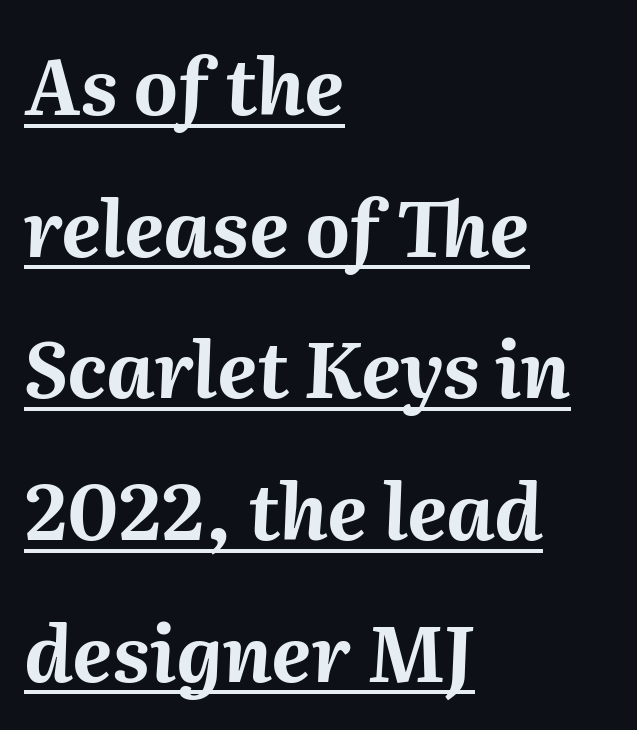
Is the letter spacing exaggerated? No — it looks like the ordinary default. Typeset ragged right — the left edge is the straight one. Underlined type. Every character sits at an angle, as italics do. Set as a true bold cut, around the 700 mark. You could not count columns in this text — the font is proportionally spaced.
